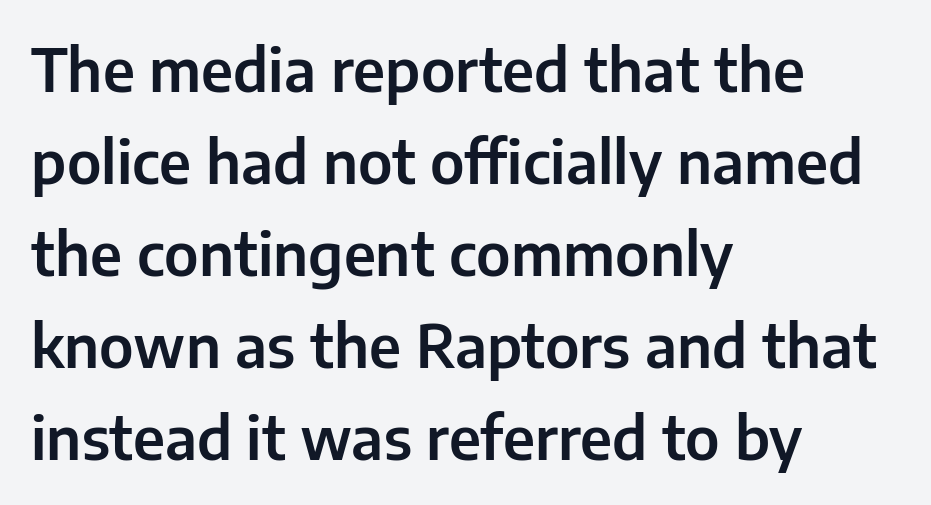
Q: Is the text italic (slanted)? A: No, it is upright.
Q: Is the typeface a serif or a sans-serif typeface? A: Sans-serif.
Q: Is the text underlined? A: No.
Q: How is the paragraph aligned? A: Left-aligned.
Q: Is the spacing between letters normal or unusually wide? A: Normal.
Q: Is the spacing between lines tight, normal or loose? A: Normal.
Q: Width (condensed, normal, or wide)? A: Normal.
Q: Stroke contrast? A: Low.
Q: x-height? A: Medium.
Q: Monospaced? A: No.
